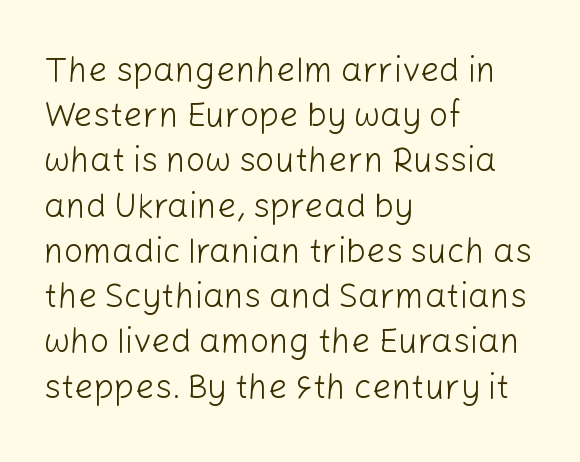
{"serif": "no", "italic": "no", "bold": "no", "weight": "light", "width": "normal", "stroke_contrast": "low", "x_height": "medium", "monospaced": "no", "underline": "no", "align": "left", "line_spacing": "normal", "line_spacing_ratio": 1.33, "letter_spacing": "normal", "letter_spacing_em": 0.0, "glyph_px": 34}
